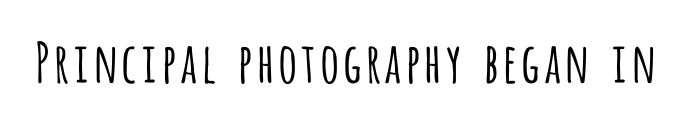
The image shows 55 px light, condensed sans-serif type, upright; set normal letter spacing, not underlined; low stroke contrast and a large x-height.
